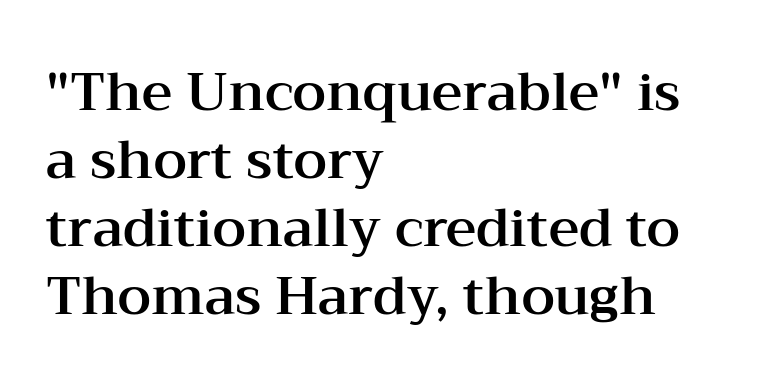
{"serif": "yes", "italic": "no", "width": "wide", "stroke_contrast": "medium", "x_height": "medium", "monospaced": "no", "underline": "no", "align": "left", "line_spacing": "normal", "line_spacing_ratio": 1.28, "letter_spacing": "normal", "letter_spacing_em": 0.0, "glyph_px": 53}
